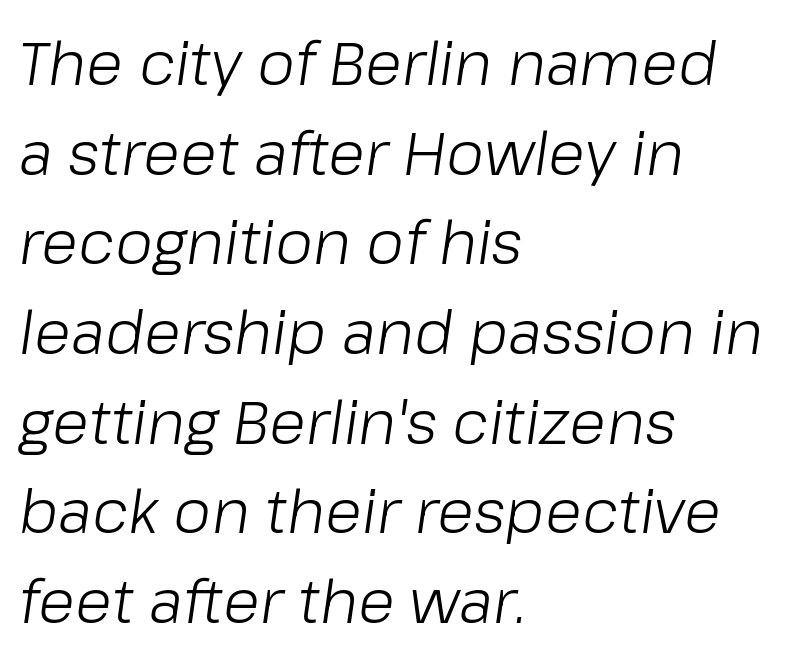
{"italic": "yes", "lean": "right", "slant_degrees": 8, "bold": "no", "weight": "light", "width": "normal", "stroke_contrast": "low", "x_height": "medium", "monospaced": "no", "underline": "no", "align": "left", "line_spacing": "normal", "line_spacing_ratio": 1.47, "letter_spacing": "normal", "letter_spacing_em": 0.0, "glyph_px": 61}
